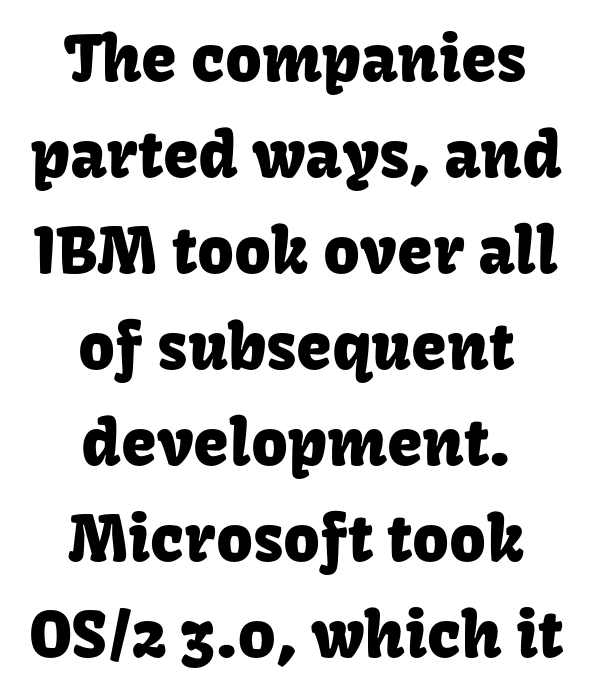
The image shows 64 px sans-serif type, upright; set centered, normal line spacing (1.5x), normal letter spacing, not underlined; low stroke contrast and a medium x-height.
